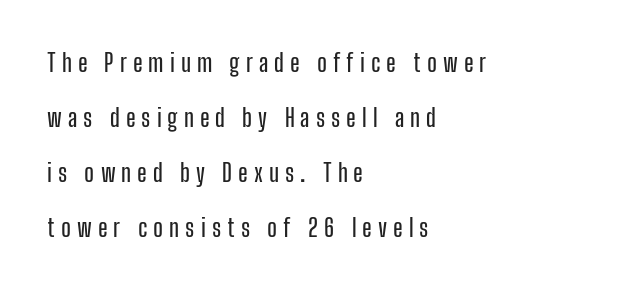
The image shows 25 px text type, upright; set left-aligned, loose line spacing (2.2x), unusually wide letter spacing (+0.24 em), not underlined.
